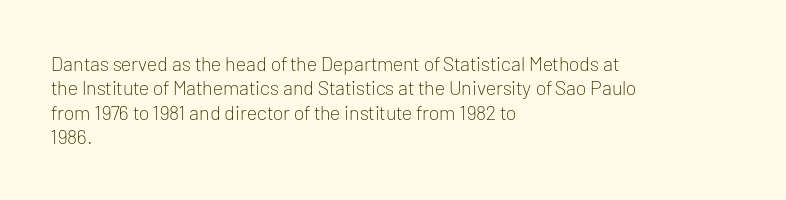
Q: Is the text bold? A: No.
Q: Is the text italic (slanted)? A: No, it is upright.
Q: Is the text underlined? A: No.
Q: How is the paragraph aligned? A: Left-aligned.
Q: Is the spacing between letters normal or unusually wide? A: Normal.
